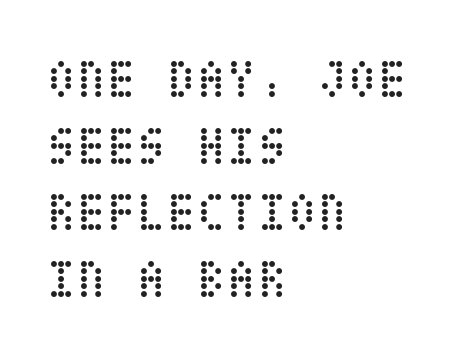
Q: Is the text bold? A: No.
Q: Is the text italic (slanted)? A: No, it is upright.
Q: Is the text underlined? A: No.
Q: How is the paragraph aligned? A: Left-aligned.
Q: Is the spacing between letters normal or unusually wide? A: Normal.
Q: Width (condensed, normal, or wide)? A: Condensed.
Q: Stroke contrast? A: Low.
Q: x-height? A: Large.
